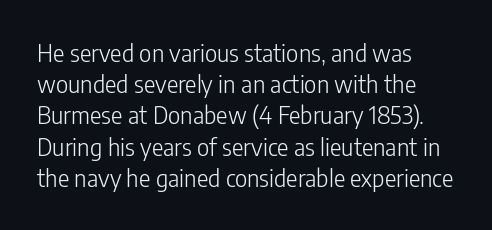
The image shows 24 px text type, upright; set left-aligned, normal line spacing (1.3x), normal letter spacing, not underlined.
